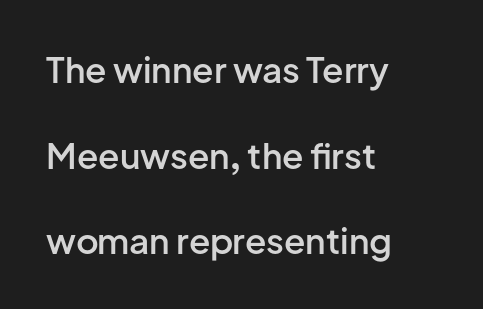
Notice the strokes are somewhat thickened but not fully heavy: this is a semibold. Decoration check: the copy has no underline. Character widths vary here, with narrow letters taking less room than wide ones. The typeface chosen for these lines omits serifs. The line-height multiplier appears high, well above default. Nobody touched the tracking dial on this one.
